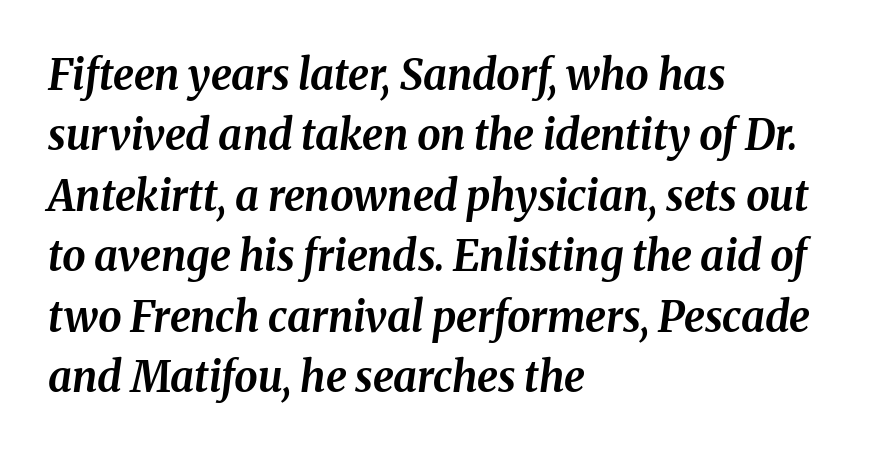
Italic: yes, the glyphs are oblique. Proportional: the letters do not fall into vertical columns. A classic flush-left, rag-right setting is used for this passage. Evenly set lines give the paragraph a standard silhouette. The type is set solid horizontally, with unmodified tracking. Has an underline been added? It has not.
